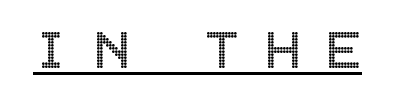
Q: Is the text italic (slanted)? A: No, it is upright.
Q: Is the text underlined? A: Yes.
Q: Is the spacing between letters normal or unusually wide? A: Unusually wide.
Q: Width (condensed, normal, or wide)? A: Condensed.
Q: x-height? A: Large.
